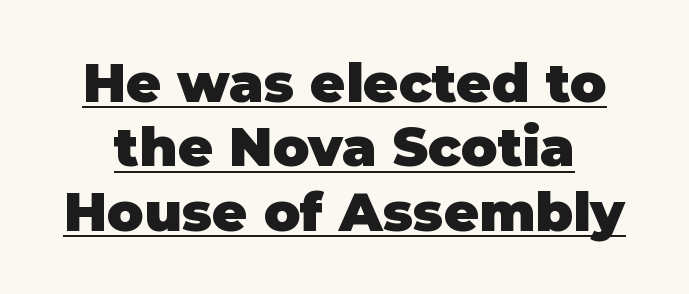
The rendering uses a bold face; every stroke is thick and dark. Looks like someone drew a line under every word here. A typesetter would call this proportional, since set widths differ per character. A typesetter would call this zero additional tracking.
